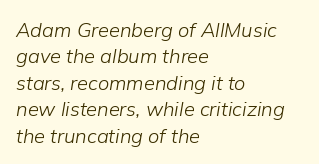
The image shows 20 px text type, italic (leaning right); set left-aligned, normal line spacing (1.32x), normal letter spacing, not underlined.
